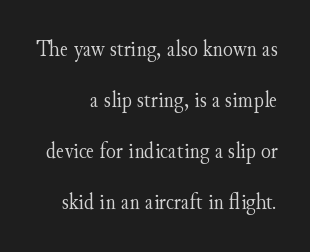
The line-height multiplier appears high, well above default. Glyph-to-glyph distance matches everyday printed text. The paragraph shown leans on its right margin. The strokes are not fattened; the text isn't bold. Plain, unruled lines of type.
